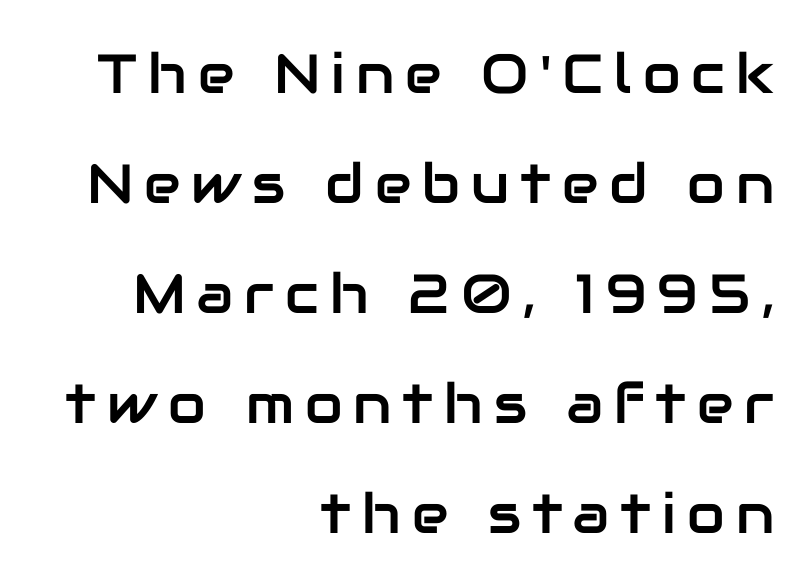
{"serif": "no", "italic": "no", "width": "normal", "stroke_contrast": "low", "x_height": "medium", "monospaced": "no", "underline": "no", "align": "right", "line_spacing": "loose", "line_spacing_ratio": 2.0, "letter_spacing": "wide", "letter_spacing_em": 0.2, "glyph_px": 55}
